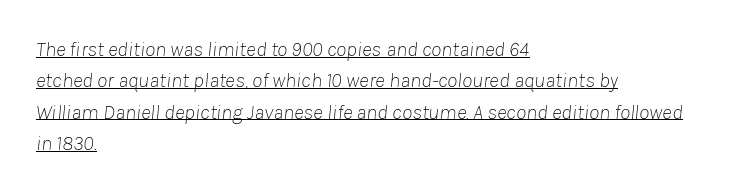
{"italic": "yes", "lean": "right", "slant_degrees": 8, "bold": "no", "underline": "yes", "align": "left", "line_spacing": "normal", "line_spacing_ratio": 1.49, "letter_spacing": "normal", "letter_spacing_em": 0.0, "glyph_px": 21}
